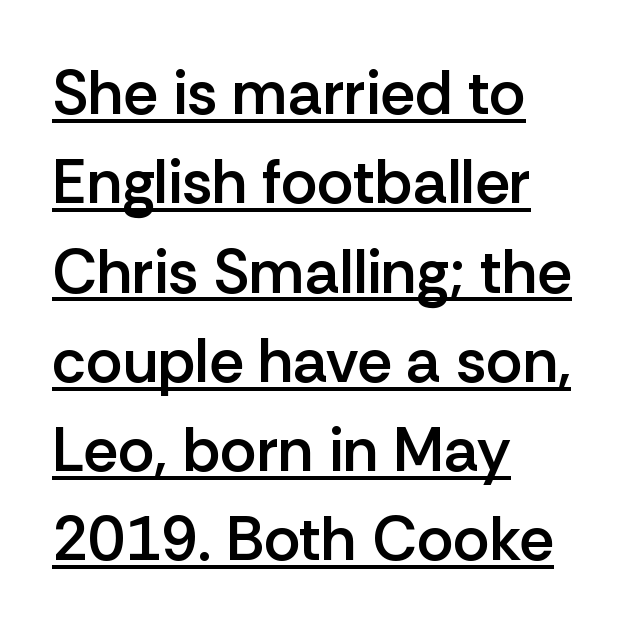
This rendering leaves character spacing at its baseline value. Somebody hit Ctrl+U on this one — the words are underlined. Observe the absence of serifs on each vertical stroke in this sample. You can tell it's not italic because the verticals are truly vertical.
